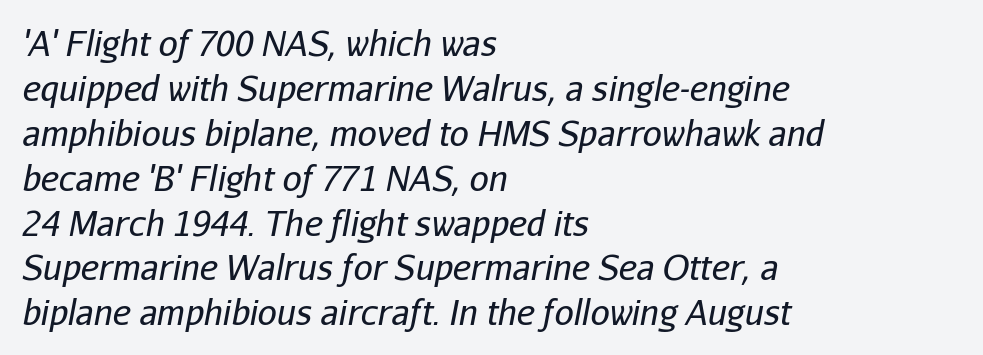
{"italic": "yes", "lean": "right", "slant_degrees": 11, "bold": "no", "weight": "regular", "width": "normal", "stroke_contrast": "low", "x_height": "medium", "monospaced": "no", "underline": "no", "align": "left", "line_spacing": "normal", "line_spacing_ratio": 1.32, "letter_spacing": "normal", "letter_spacing_em": 0.0, "glyph_px": 34}
